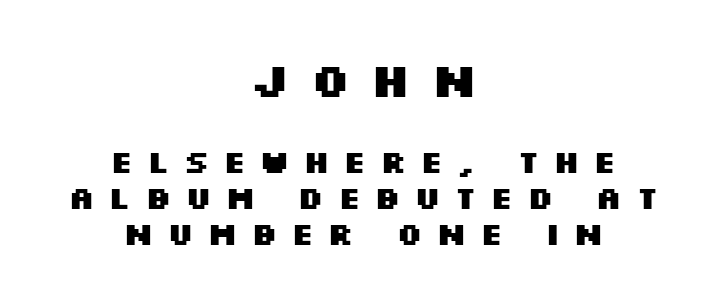
Do the letters lean? They stand straight. In terms of letterform style, serifs are entirely absent. The face used here is proportionally spaced, like ordinary book or web type. How are the letters spaced? Widely, with obvious added tracking.
